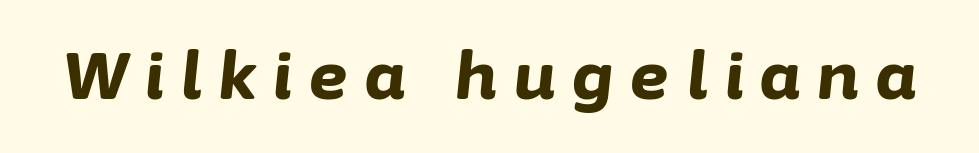
Rule under the text: the space is simply empty. As a designer I'd log this as weight 700, bold. The rendering uses natural spacing where letterforms have individual widths. The tracking jumps out immediately: characters are airy and widely separated.
